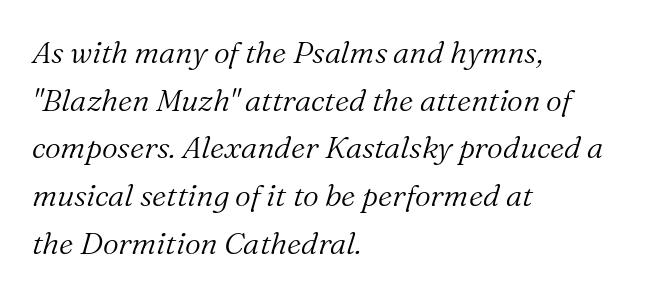
The image shows 31 px light serif type, italic (leaning right); set left-aligned, normal line spacing (1.54x), normal letter spacing, not underlined; medium stroke contrast and a medium x-height.
